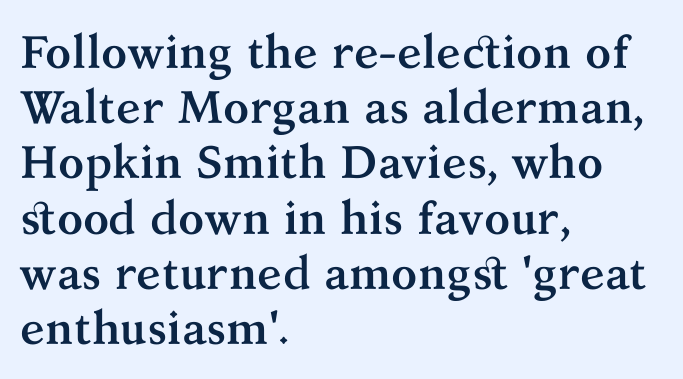
Q: Is the text bold? A: Yes.
Q: Is the text italic (slanted)? A: No, it is upright.
Q: Is the typeface a serif or a sans-serif typeface? A: Serif.
Q: Is the text underlined? A: No.
Q: How is the paragraph aligned? A: Left-aligned.
Q: Is the spacing between letters normal or unusually wide? A: Normal.
Q: Width (condensed, normal, or wide)? A: Normal.
Q: Stroke contrast? A: Medium.
Q: x-height? A: Medium.
Q: Monospaced? A: No.
